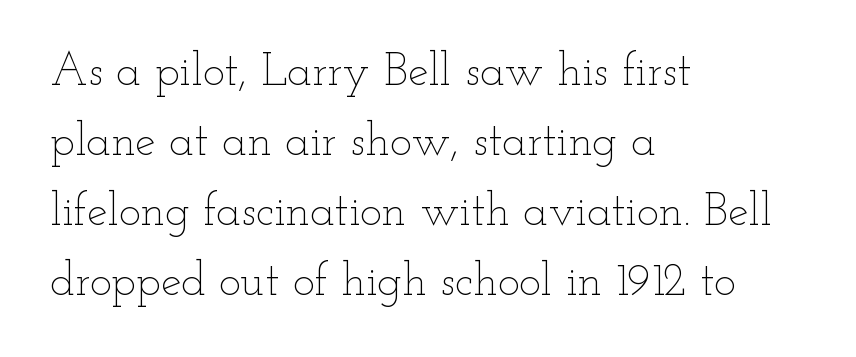
{"italic": "no", "bold": "no", "weight": "thin", "width": "wide", "stroke_contrast": "low", "x_height": "small", "monospaced": "no", "underline": "no", "align": "left", "line_spacing": "normal", "line_spacing_ratio": 1.52, "letter_spacing": "normal", "letter_spacing_em": 0.0, "glyph_px": 46}
